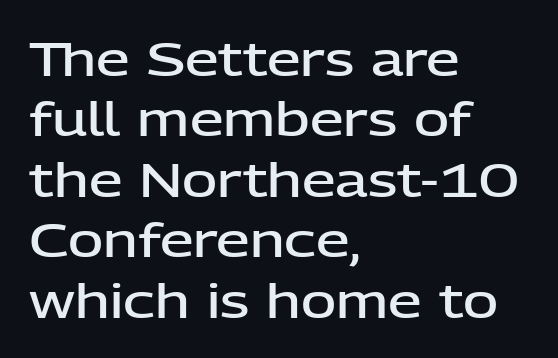
The characters look somewhat weighty, a semibold short of true bold. These lines were composed using upright roman letters. The typeface chosen for these lines omits serifs. This sample is left-justified, so line endings fall wherever the words run out. Each letter keeps its own natural width here, so spacing adapts to shape. The foot of each line stays bare and open.
